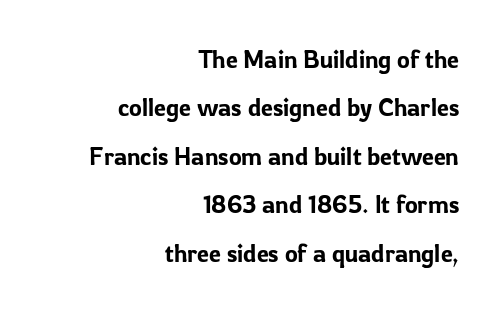
The image shows 24 px text type, upright; set right-aligned, loose line spacing (2.02x), normal letter spacing, not underlined.
